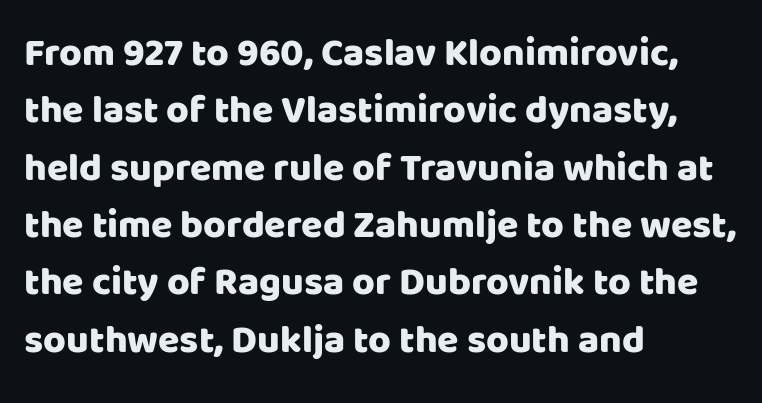
The image shows 39 px sans-serif type, upright; set left-aligned, normal line spacing (1.47x), normal letter spacing, not underlined; low stroke contrast and a large x-height.
